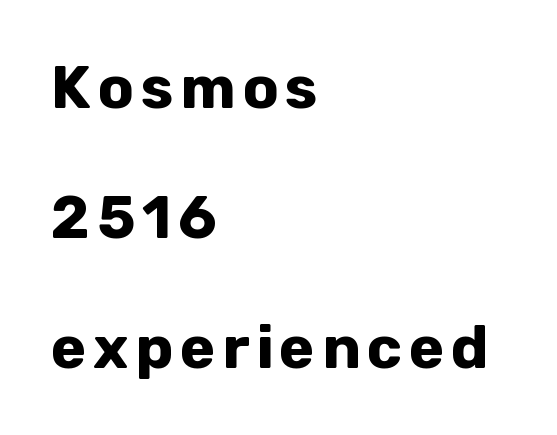
The image shows 60 px bold sans-serif type, upright; set left-aligned, loose line spacing (2.17x), not underlined; low stroke contrast and a medium x-height.
